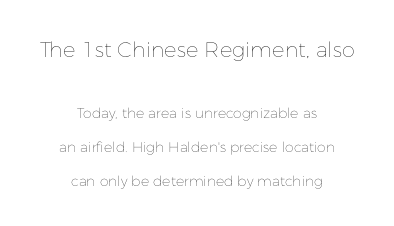
The image shows 21 px text type, upright; set centered, loose line spacing (2.43x), normal letter spacing, not underlined; the first (top) block is 1.5x larger.
